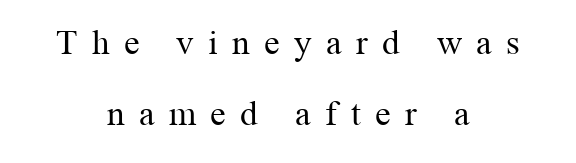
A typesetter would label this face a serif. The area under the type is left untouched. This sample has the flowing, uneven cadence of proportional lettering. Posture: straight, roman, zero tilt.
